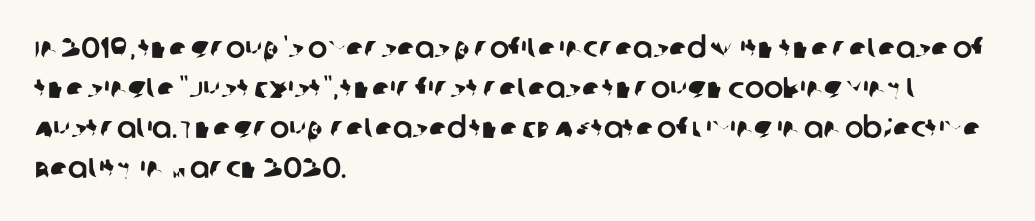
{"serif": "no", "width": "normal", "stroke_contrast": "low", "x_height": "large", "monospaced": "no", "underline": "no", "align": "left", "line_spacing": "normal", "line_spacing_ratio": 1.38, "letter_spacing": "normal", "letter_spacing_em": 0.0, "glyph_px": 29}
